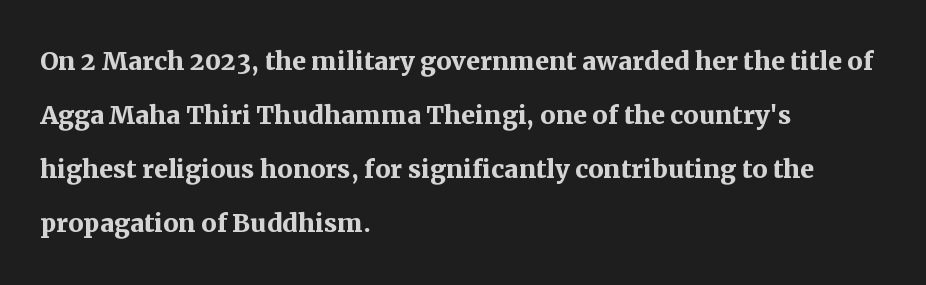
Spacing between characters is what you'd get straight out of the box. Horizontal bands of white between lines are of average thickness. As a designer I'd log this as weight 700, bold. Descenders hang freely into open space.
